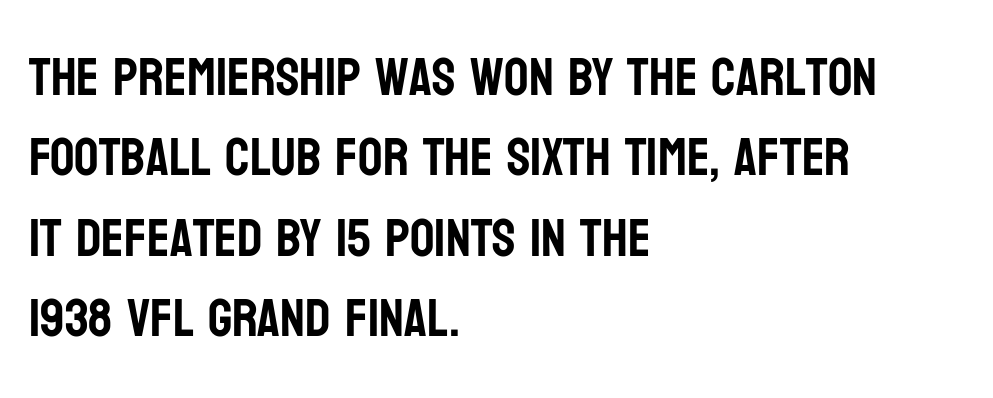
If you drew a line through each stem, it would be perfectly vertical. The gaps between neighbouring characters are ordinary and unremarkable. A classic flush-left, rag-right setting is used for this passage. In terms of letterform style, serifs are entirely absent.
